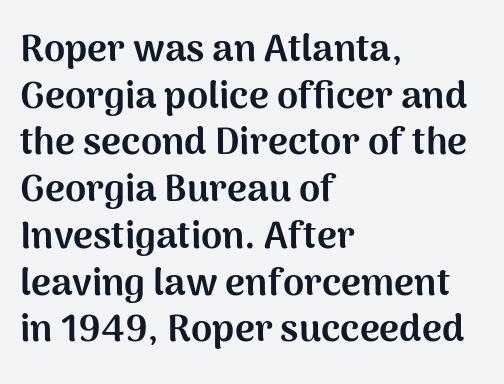
{"serif": "no", "italic": "no", "bold": "yes", "weight": "bold", "width": "normal", "stroke_contrast": "medium", "x_height": "medium", "monospaced": "no", "underline": "no", "align": "left", "line_spacing_ratio": 1.23, "letter_spacing": "normal", "letter_spacing_em": 0.0, "glyph_px": 38}
